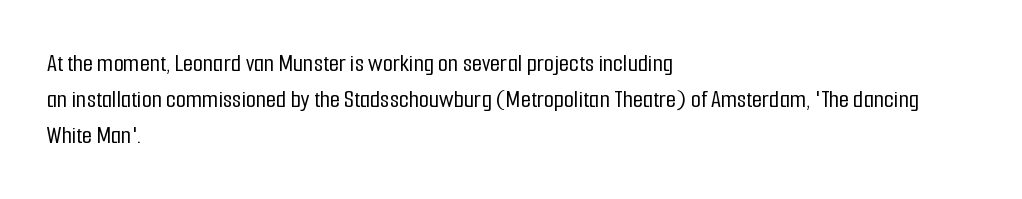
A typesetter would mark this as roman, not italic. Every row of glyphs begins at an identical x-position on the left. Descenders are the only things crossing below the line. Horizontal bands of white between lines are of average thickness.
